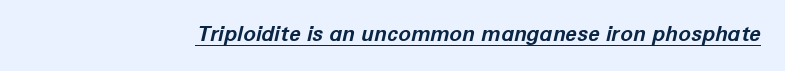
{"italic": "yes", "lean": "right", "slant_degrees": 12, "bold": "yes", "underline": "yes", "letter_spacing": "normal", "letter_spacing_em": 0.0, "glyph_px": 21}
